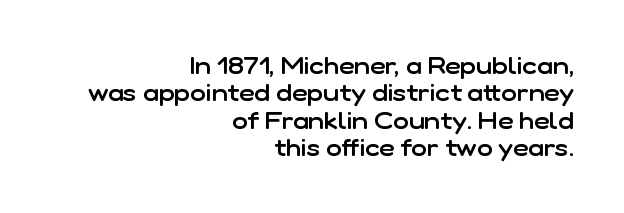
The image shows 24 px text type, upright; set right-aligned, tight line spacing (1.14x), normal letter spacing, not underlined.
